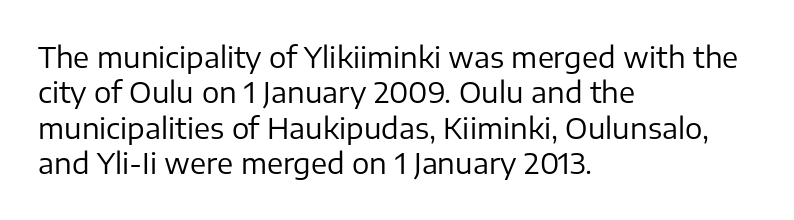
Q: Is the text bold? A: No.
Q: Is the text italic (slanted)? A: No, it is upright.
Q: Is the typeface a serif or a sans-serif typeface? A: Sans-serif.
Q: Is the text underlined? A: No.
Q: How is the paragraph aligned? A: Left-aligned.
Q: Is the spacing between letters normal or unusually wide? A: Normal.
Q: Width (condensed, normal, or wide)? A: Normal.
Q: Stroke contrast? A: Low.
Q: x-height? A: Medium.
Q: Monospaced? A: No.
